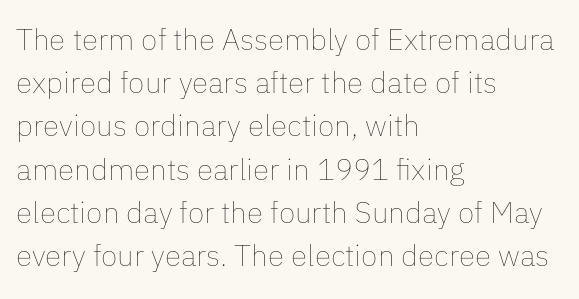
The image shows 30 px thin type, upright; set left-aligned, normal line spacing (1.44x), normal letter spacing, not underlined; low stroke contrast and a medium x-height.
